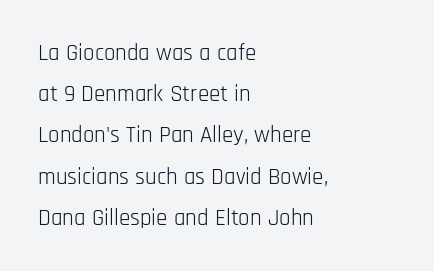
Q: Is the text bold? A: No.
Q: Is the text italic (slanted)? A: No, it is upright.
Q: Is the text underlined? A: No.
Q: How is the paragraph aligned? A: Left-aligned.
Q: Is the spacing between letters normal or unusually wide? A: Normal.
